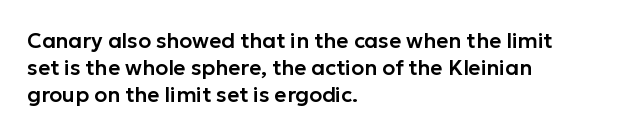
Q: Is the text italic (slanted)? A: No, it is upright.
Q: Is the text underlined? A: No.
Q: How is the paragraph aligned? A: Left-aligned.
Q: Is the spacing between letters normal or unusually wide? A: Normal.
Q: Is the spacing between lines tight, normal or loose? A: Normal.
